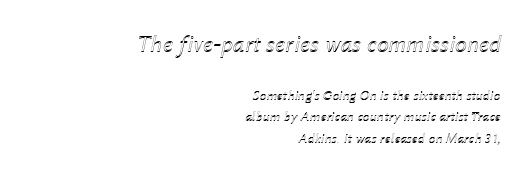
The image shows 24 px text type, italic (leaning right); set right-aligned, normal line spacing (1.56x), normal letter spacing, not underlined; the first (top) block is 1.71x larger.
